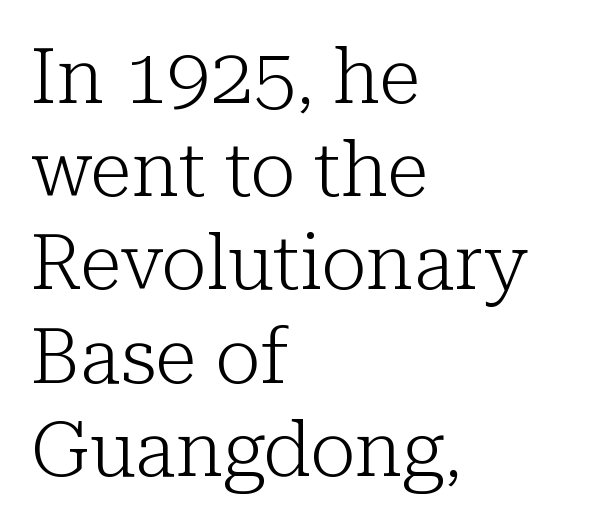
The image shows 77 px light serif type, upright; set left-aligned, line spacing 1.21x, normal letter spacing, not underlined; low stroke contrast and a medium x-height.
